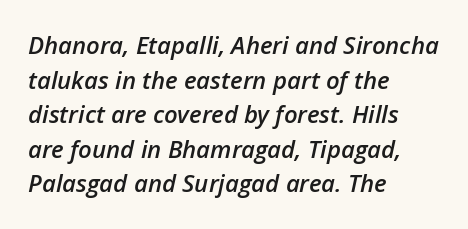
The image shows 24 px text type, italic (leaning right); set left-aligned, normal line spacing (1.44x), normal letter spacing, not underlined.
